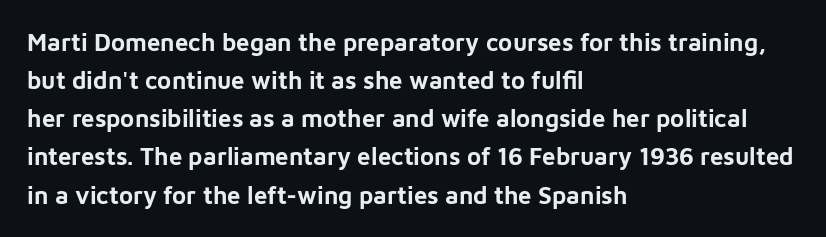
Any mark beneath the type? The region is blank. The letters stand upright; this is a roman face. The type is set solid horizontally, with unmodified tracking. Which margin do the lines hug? The left one — the right edge is uneven. The rendering uses a bold face; every stroke is thick and dark.
